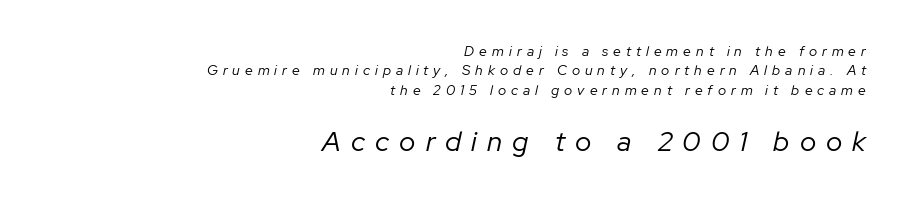
Counters stay open thanks to moderate or lighter strokes. When letters slant like this, we call the style italic. Clear beneath every line of the passage. You get the small type first, then a jump to larger type.
